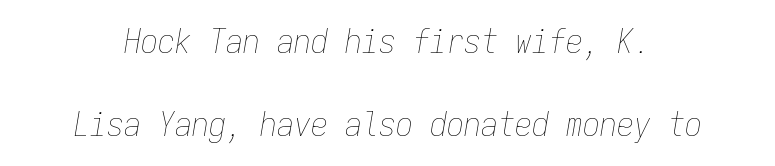
The image shows 34 px thin, condensed type, italic (leaning right), monospaced; set loose line spacing (2.43x), normal letter spacing, not underlined; low stroke contrast and a medium x-height.
